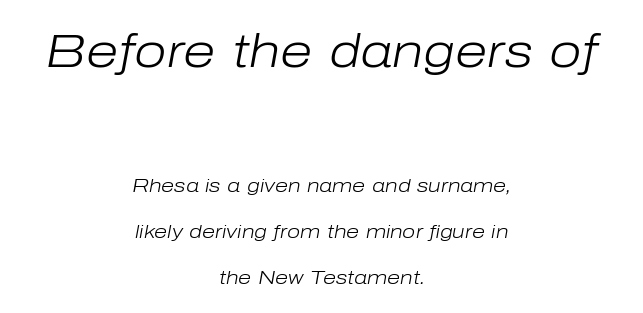
{"italic": "yes", "lean": "right", "slant_degrees": 10, "bold": "no", "weight": "light", "width": "normal", "stroke_contrast": "low", "x_height": "medium", "monospaced": "no", "underline": "no", "align": "center", "line_spacing": "loose", "line_spacing_ratio": 2.4, "letter_spacing": "normal", "letter_spacing_em": 0.0, "larger_block": "first", "size_ratio": 2.47, "glyph_px": 47}
